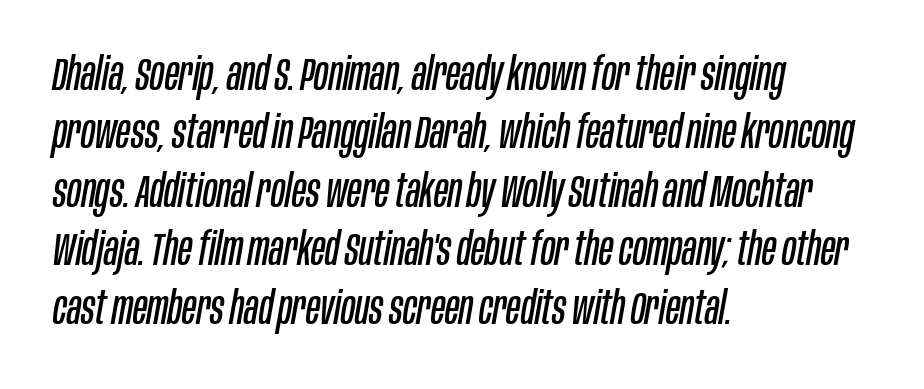
The image shows 46 px regular-weight, condensed type, italic (leaning right); set left-aligned, normal line spacing (1.27x), normal letter spacing, not underlined; low stroke contrast and a large x-height.
